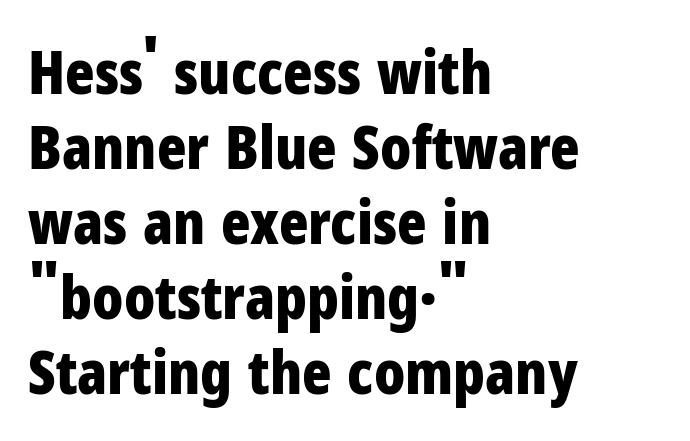
Q: Is the text bold? A: Yes.
Q: Is the text italic (slanted)? A: No, it is upright.
Q: Is the typeface a serif or a sans-serif typeface? A: Sans-serif.
Q: Is the text underlined? A: No.
Q: How is the paragraph aligned? A: Left-aligned.
Q: Is the spacing between letters normal or unusually wide? A: Normal.
Q: Width (condensed, normal, or wide)? A: Condensed.
Q: Stroke contrast? A: Low.
Q: x-height? A: Medium.
Q: Monospaced? A: No.
